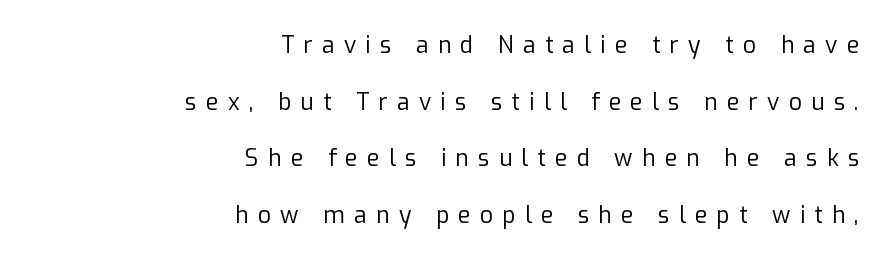
A great deal of white space separates one row of letters from the next. Stroke mass is kept to a normal reading level or below. Descenders hang freely into open space. Inter-character spacing is expanded well beyond the font's built-in metrics. Every character sits straight up, as roman type does.
